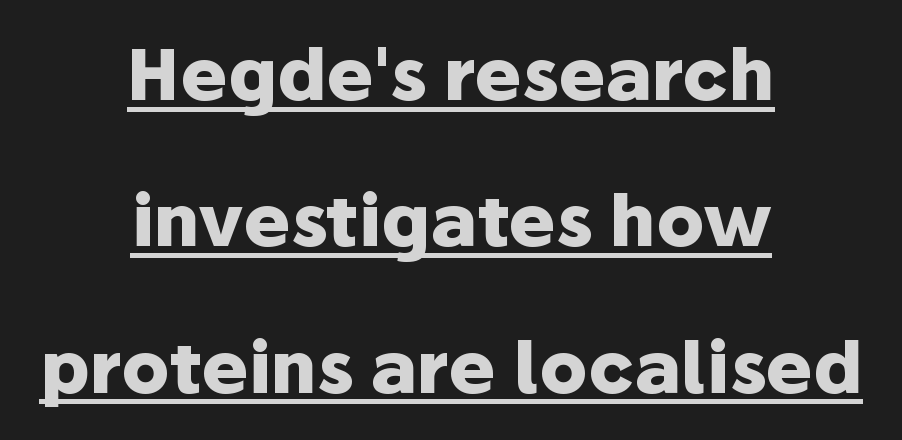
The image shows 71 px heavy sans-serif type, upright; set centered, loose line spacing (2.06x), normal letter spacing, underlined; low stroke contrast and a medium x-height.
